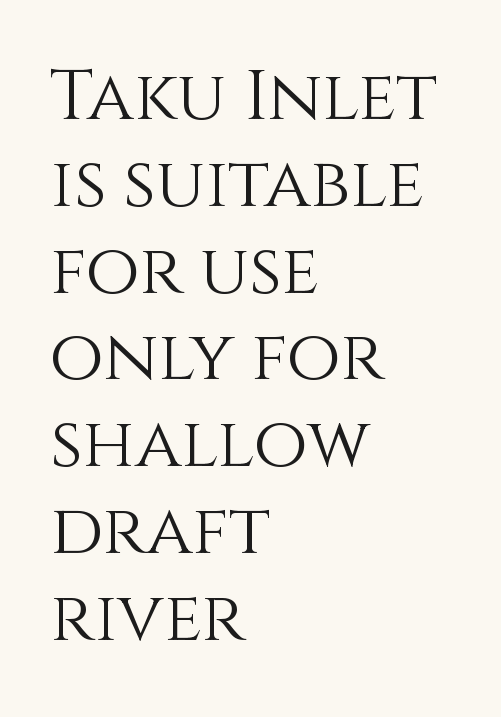
The glyphs are unaccompanied by any horizontal stroke below them. Bold? No — there's no thickening of the strokes. One-word summary of the alignment: left. Is this a fixed-width face? No — the glyphs have proportional, varying widths. The letters stand straight up with perfectly vertical stems. There is no visible air inserted between adjacent glyphs.
